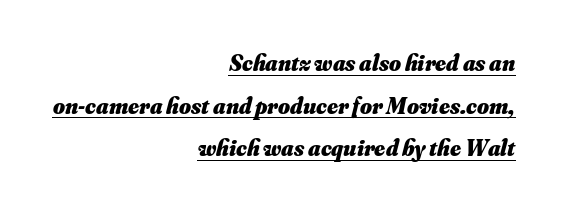
Slanted lettering throughout. This rendering uses right alignment, leaving the left contour irregular. Summary of weight: heavy, a full bold. These lines keep a tight, regular rhythm from letter to letter.
